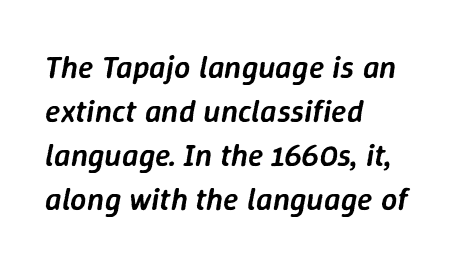
{"italic": "yes", "lean": "right", "slant_degrees": 9, "bold": "semi", "weight": "semibold", "width": "normal", "stroke_contrast": "low", "x_height": "medium", "monospaced": "no", "underline": "no", "align": "left", "line_spacing": "normal", "line_spacing_ratio": 1.38, "letter_spacing": "normal", "letter_spacing_em": 0.0, "glyph_px": 32}
